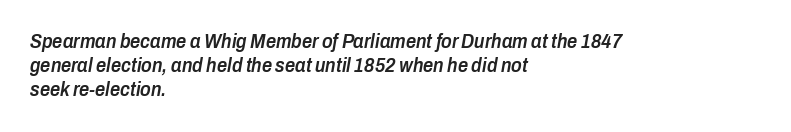
Observe the lean: these are italic letterforms. Weight: semibold (demi). No extra tracking has been applied to these lines. Which margin do the lines hug? The left one — the right edge is uneven. The baseline area is clear.
